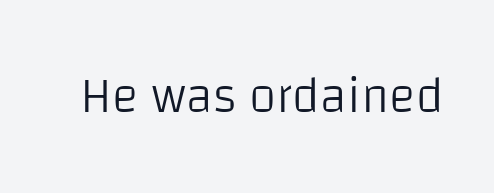
The image shows 50 px light sans-serif type, upright; set normal letter spacing, not underlined; low stroke contrast and a large x-height.
